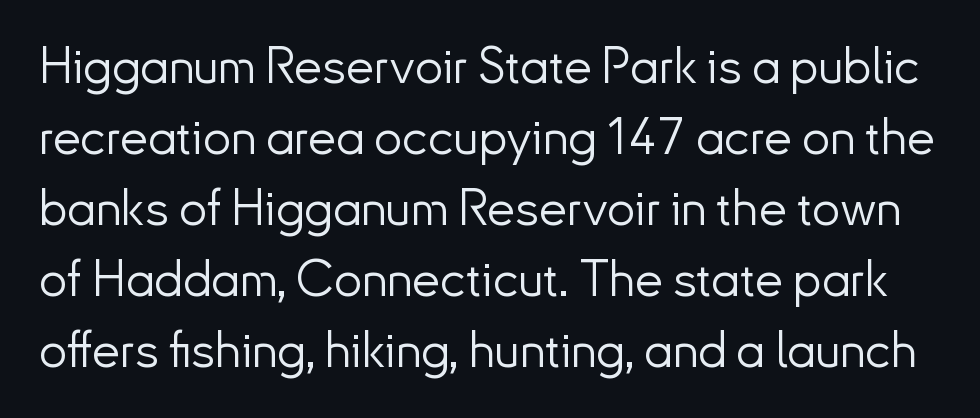
The image shows 50 px light sans-serif type, upright; set normal line spacing (1.42x), normal letter spacing, not underlined; low stroke contrast and a small x-height.
